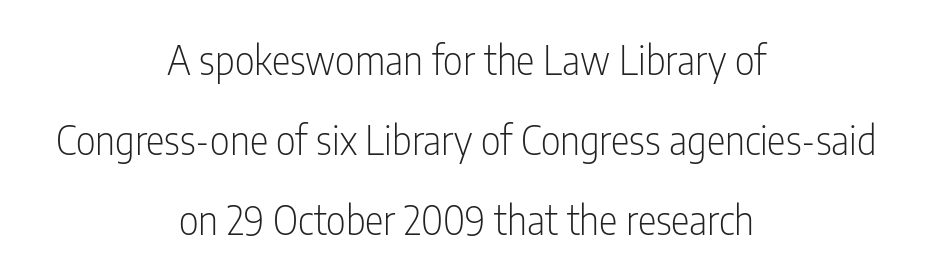
The image shows 39 px light, condensed sans-serif type, upright; set centered, loose line spacing (2.05x), normal letter spacing, not underlined; low stroke contrast and a medium x-height.
